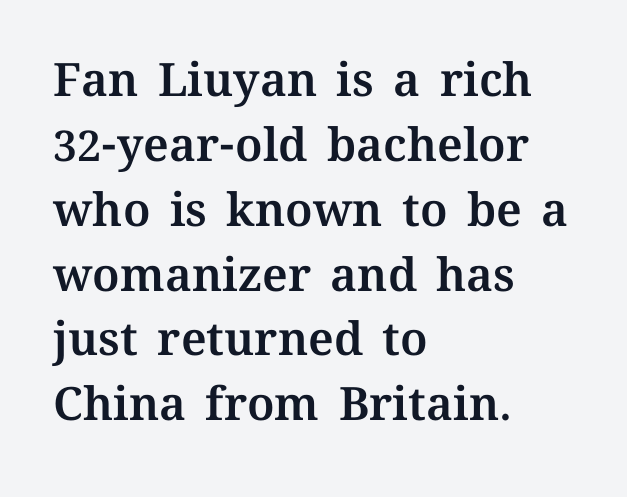
The passage shown has conventional tracking throughout. Italic: no, the glyphs are upright roman. Glance below the letters and you will spot only blank space. Note the varied advance widths — an 'i' is clearly narrower than an 'm'. In CSS terms this would be text-align: left. The leading is moderate, giving the passage an even texture.
